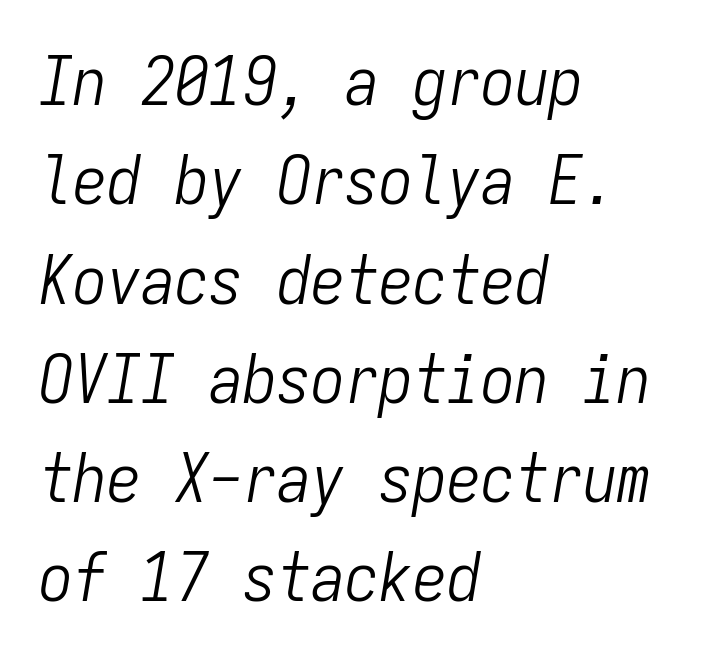
Q: Is the text bold? A: No.
Q: Is the text italic (slanted)? A: Yes, it leans right by about 9 degrees.
Q: Is the text underlined? A: No.
Q: How is the paragraph aligned? A: Left-aligned.
Q: Is the spacing between letters normal or unusually wide? A: Normal.
Q: Is the spacing between lines tight, normal or loose? A: Normal.
Q: Width (condensed, normal, or wide)? A: Condensed.
Q: Stroke contrast? A: Low.
Q: x-height? A: Medium.
Q: Monospaced? A: Yes.
